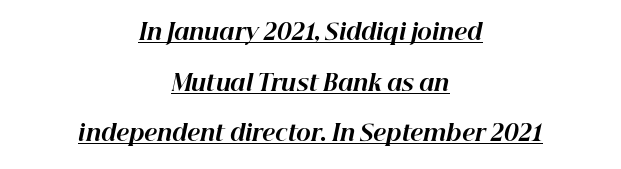
Q: Is the text bold? A: Yes.
Q: Is the text italic (slanted)? A: Yes, it leans right by about 12 degrees.
Q: Is the text underlined? A: Yes.
Q: How is the paragraph aligned? A: Centered.
Q: Is the spacing between letters normal or unusually wide? A: Normal.
Q: Is the spacing between lines tight, normal or loose? A: Loose.
